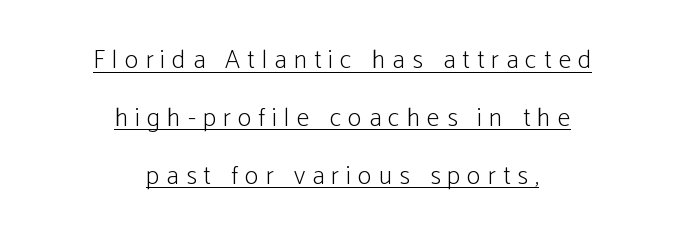
The image shows 26 px text type, upright; set centered, loose line spacing (2.23x), unusually wide letter spacing (+0.27 em), underlined.
